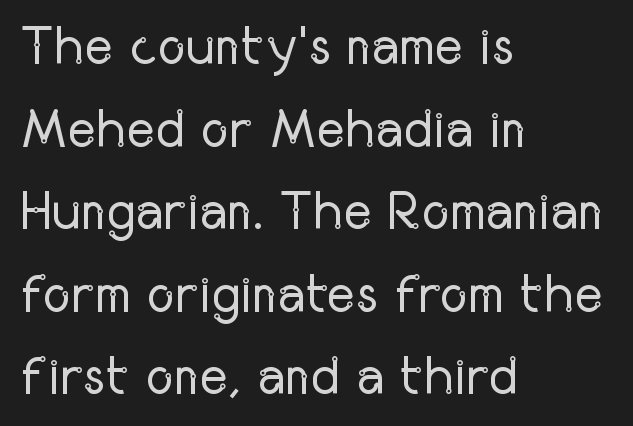
Q: Is the text bold? A: No.
Q: Is the text italic (slanted)? A: No, it is upright.
Q: Is the typeface a serif or a sans-serif typeface? A: Sans-serif.
Q: Is the text underlined? A: No.
Q: How is the paragraph aligned? A: Left-aligned.
Q: Is the spacing between letters normal or unusually wide? A: Normal.
Q: Is the spacing between lines tight, normal or loose? A: Normal.
Q: Width (condensed, normal, or wide)? A: Condensed.
Q: Stroke contrast? A: Low.
Q: x-height? A: Medium.
Q: Monospaced? A: No.
